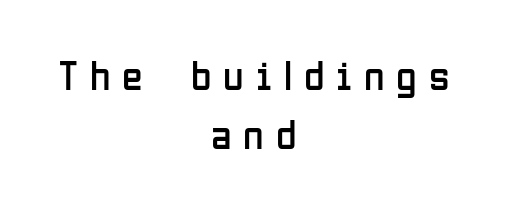
{"serif": "no", "italic": "no", "bold": "no", "weight": "regular", "width": "condensed", "stroke_contrast": "low", "x_height": "medium", "monospaced": "no", "underline": "no", "align": "center", "line_spacing": "normal", "line_spacing_ratio": 1.41, "letter_spacing": "wide", "letter_spacing_em": 0.28, "glyph_px": 42}
